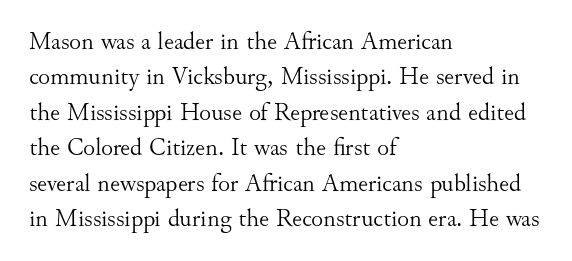
The image shows 25 px text type, upright; set left-aligned, normal line spacing (1.42x), normal letter spacing, not underlined.
